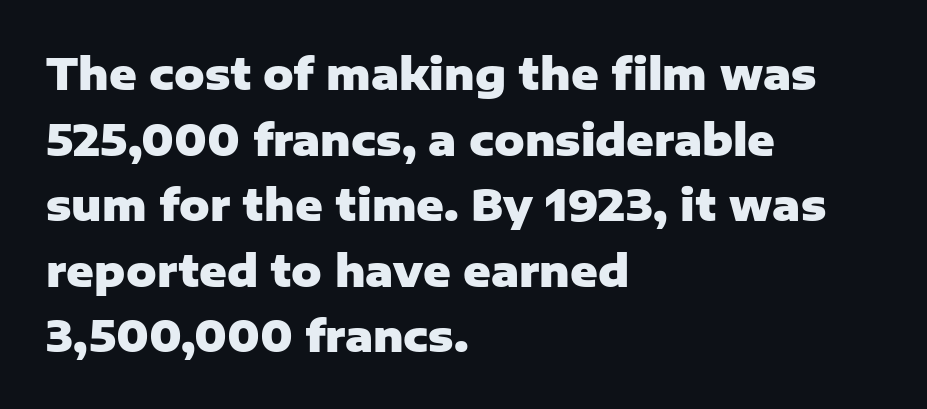
The image shows 42 px heavy sans-serif type, upright; set left-aligned, normal line spacing (1.56x), normal letter spacing, not underlined; low stroke contrast and a medium x-height.
